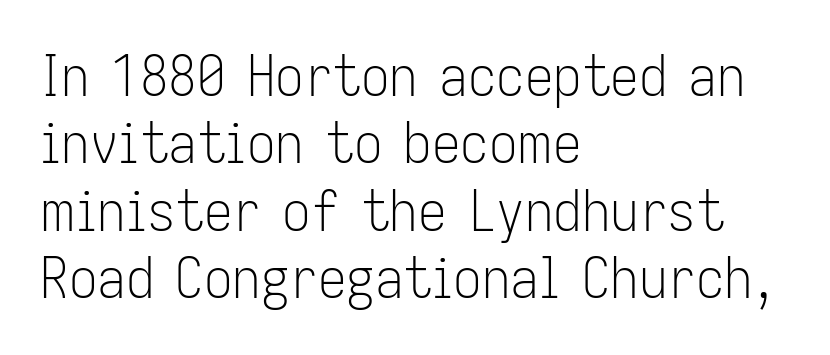
A light-to-regular cut is what we see here. The rendering uses natural spacing where letterforms have individual widths. You can tell from the bare stems that sans-serif type was used. Which margin do the lines hug? The left one — the right edge is uneven. Words float on clear page, feet unadorned.
